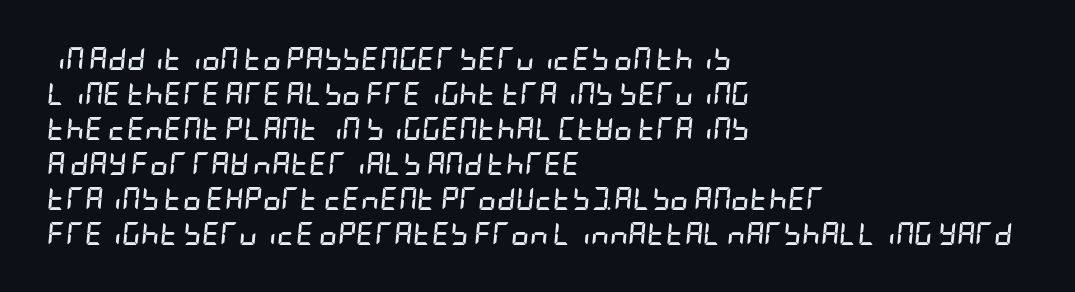
Decoration check: the copy has no underline. The letterforms sit shoulder to shoulder at normal distance. The rendering anchors every line to the left-hand side. Rows of type keep a routine distance in the vertical direction.
